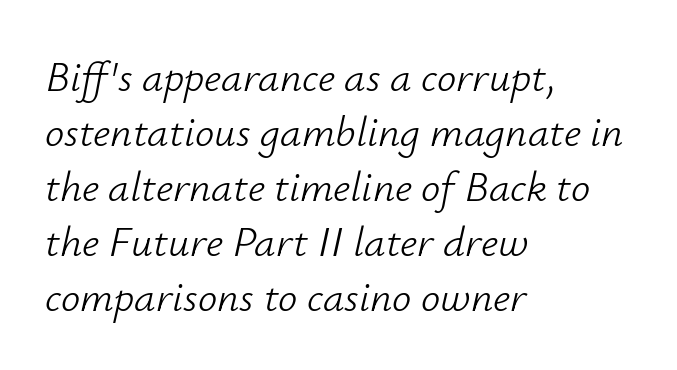
{"italic": "yes", "lean": "right", "slant_degrees": 12, "bold": "no", "weight": "light", "width": "normal", "stroke_contrast": "low", "x_height": "small", "monospaced": "no", "underline": "no", "align": "left", "line_spacing": "normal", "line_spacing_ratio": 1.28, "letter_spacing": "normal", "letter_spacing_em": 0.0, "glyph_px": 43}
